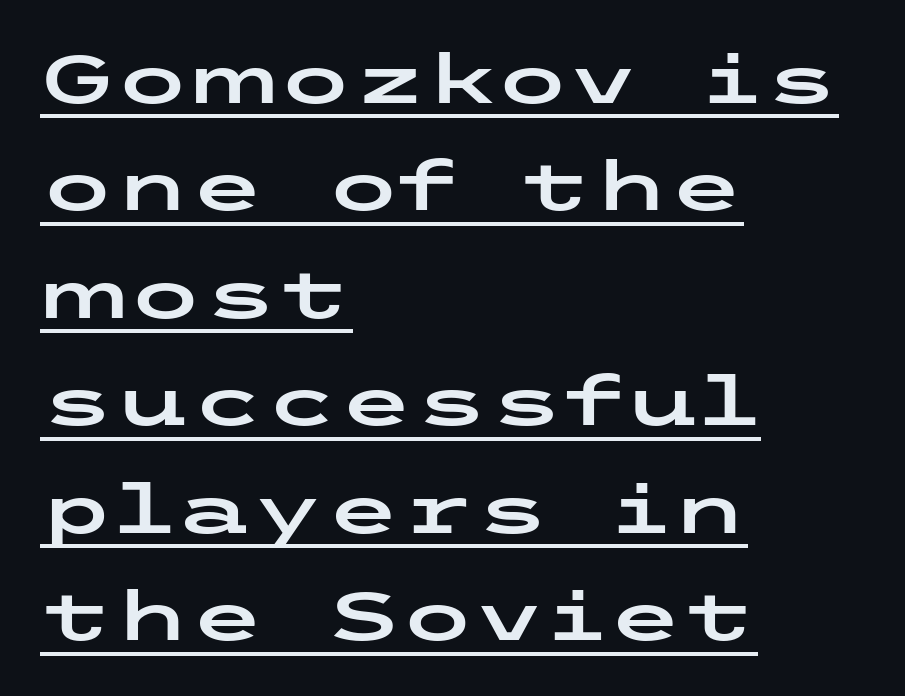
{"serif": "no", "italic": "no", "width": "wide", "stroke_contrast": "low", "x_height": "medium", "underline": "yes", "align": "left", "line_spacing": "normal", "line_spacing_ratio": 1.58, "letter_spacing": "normal", "letter_spacing_em": 0.0, "glyph_px": 68}
